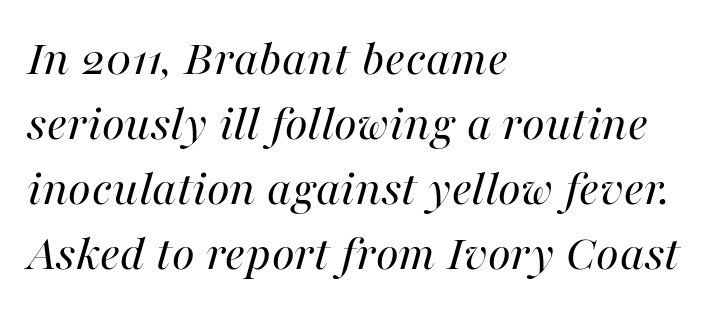
{"italic": "yes", "lean": "right", "slant_degrees": 16, "bold": "no", "weight": "regular", "width": "normal", "stroke_contrast": "high", "x_height": "medium", "monospaced": "no", "underline": "no", "align": "left", "line_spacing": "normal", "line_spacing_ratio": 1.25, "letter_spacing": "normal", "letter_spacing_em": 0.0, "glyph_px": 52}
